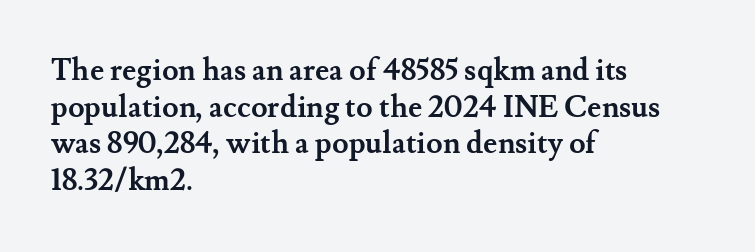
Notice how thick the strokes are: this is what a full bold looks like. The type sits square on the baseline with zero lean. All the whitespace from short lines collects on the right. Check under the words: just untouched page.
